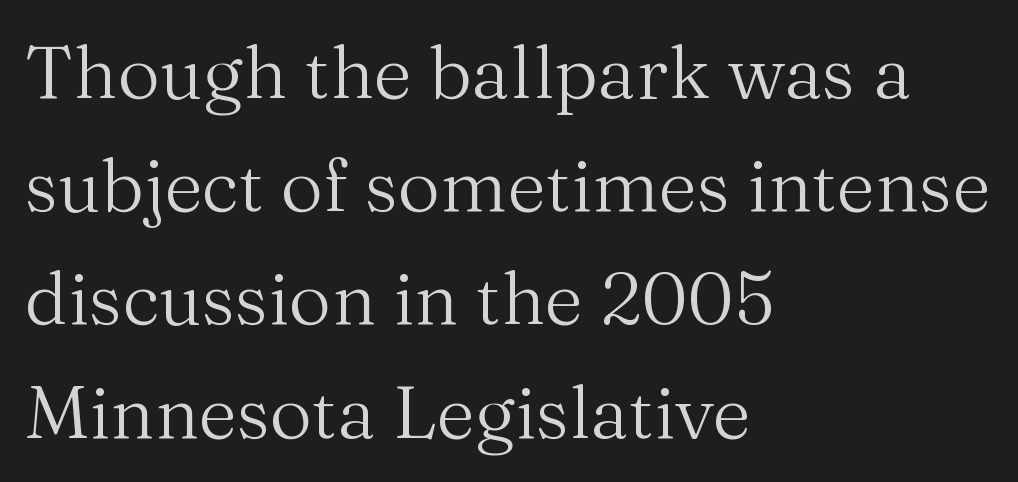
Observe the ordinary spacing: letters are neighbours, not strangers. The typeface has the unassuming heft of standard copy or less. Small tapered or slab feet sit at the stroke ends, so this counts as serif. Visually the block forms a straight wall on the left and a jagged coastline on the right. The letters advance in unequal steps, a hallmark of proportional type.
